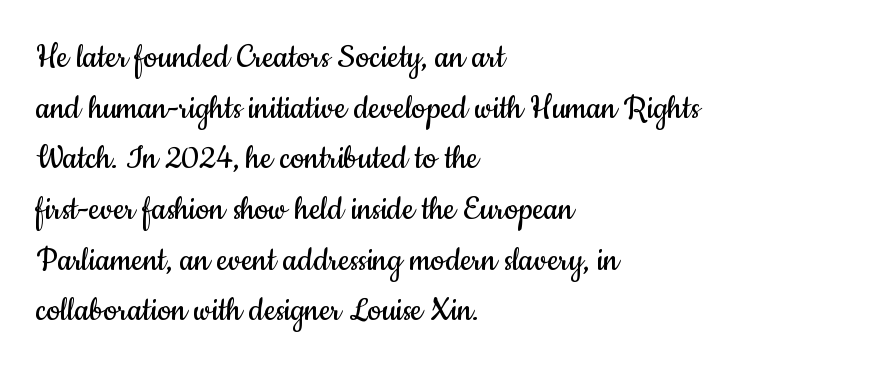
The image shows 39 px regular-weight, condensed sans-serif type; set left-aligned, normal line spacing (1.3x), normal letter spacing, not underlined; low stroke contrast and a small x-height.
